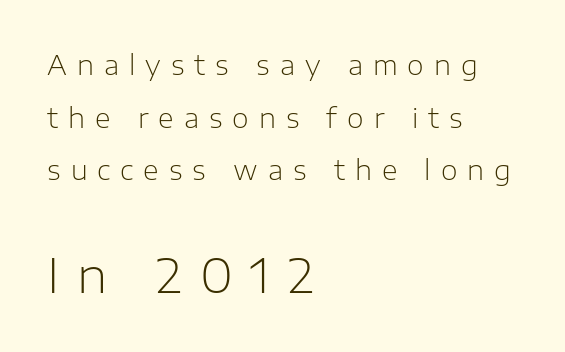
{"serif": "no", "italic": "no", "bold": "no", "weight": "light", "width": "normal", "stroke_contrast": "low", "x_height": "medium", "monospaced": "no", "underline": "no", "align": "left", "line_spacing": "loose", "line_spacing_ratio": 1.95, "letter_spacing": "wide", "letter_spacing_em": 0.37, "larger_block": "second", "size_ratio": 1.78, "glyph_px": 48}
